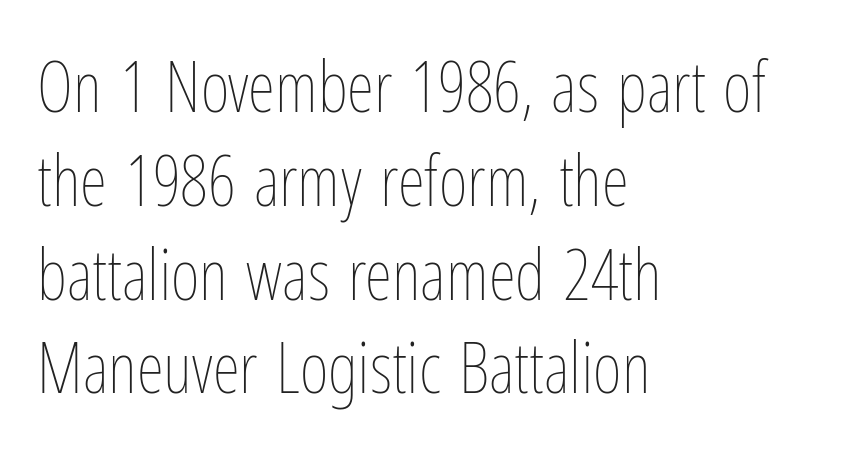
Q: Is the text bold? A: No.
Q: Is the text italic (slanted)? A: No, it is upright.
Q: Is the text underlined? A: No.
Q: How is the paragraph aligned? A: Left-aligned.
Q: Is the spacing between letters normal or unusually wide? A: Normal.
Q: Is the spacing between lines tight, normal or loose? A: Normal.
Q: Width (condensed, normal, or wide)? A: Condensed.
Q: Stroke contrast? A: Low.
Q: x-height? A: Medium.
Q: Monospaced? A: No.
